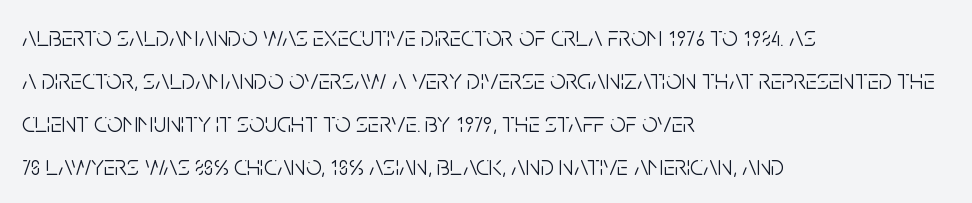
Looks like regular typesetting: each glyph gets only the width it needs. Stroke thickness stays within the range of a standard reading face or lighter. Leading: standard. One-word summary of the alignment: left.
